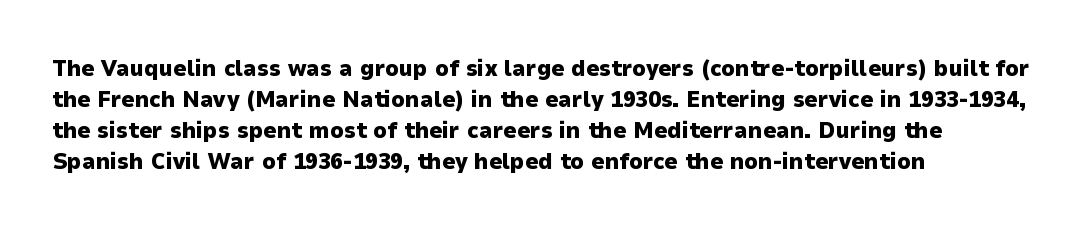
The image shows 23 px bold type, upright; set left-aligned, normal line spacing (1.35x), normal letter spacing, not underlined.
